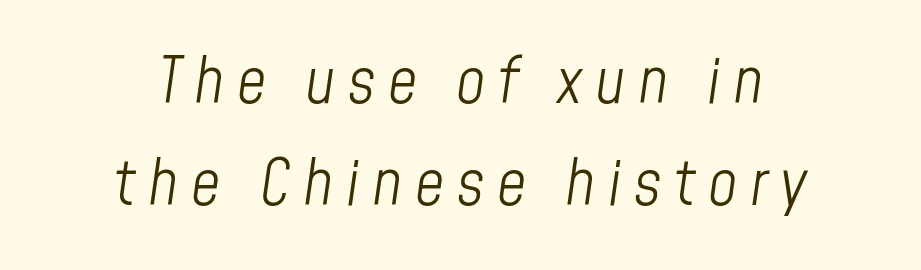
{"italic": "yes", "lean": "right", "slant_degrees": 8, "bold": "no", "weight": "light", "width": "condensed", "stroke_contrast": "low", "x_height": "medium", "monospaced": "no", "underline": "no", "align": "center", "line_spacing": "normal", "line_spacing_ratio": 1.59, "letter_spacing": "wide", "letter_spacing_em": 0.2, "glyph_px": 64}
